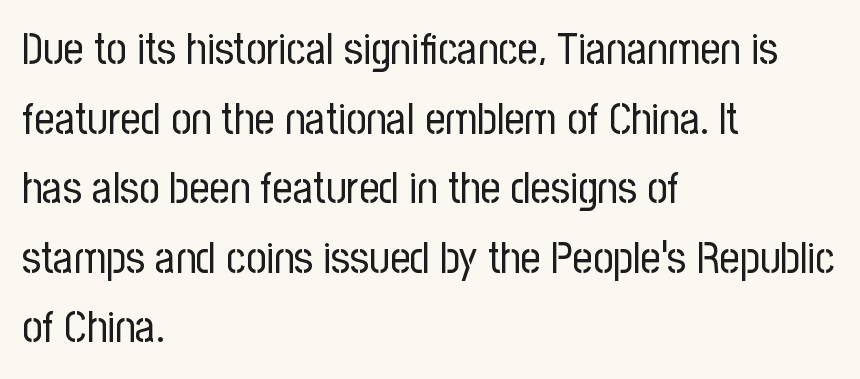
Line beginnings align vertically; line endings do not. Italic? Not at all — the glyphs are vertical. Vertically, the passage feels balanced, rows spaced as you'd expect. Letters rest on an invisible, unmarked baseline. The type family on display is of the sans-serif kind.
